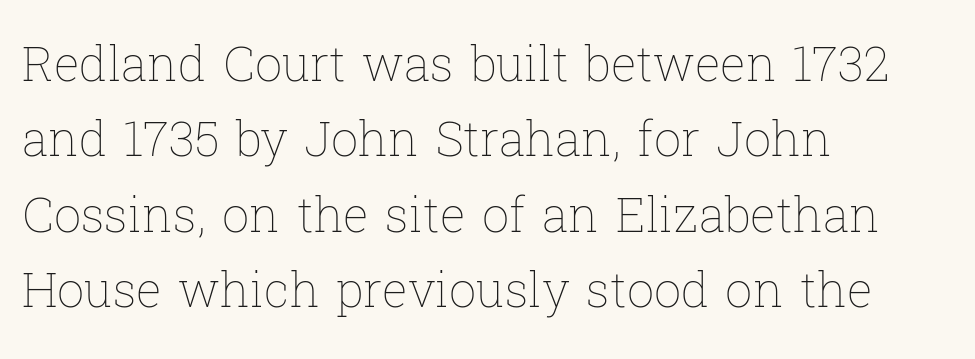
Q: Is the text bold? A: No.
Q: Is the text italic (slanted)? A: No, it is upright.
Q: Is the text underlined? A: No.
Q: How is the paragraph aligned? A: Left-aligned.
Q: Is the spacing between letters normal or unusually wide? A: Normal.
Q: Is the spacing between lines tight, normal or loose? A: Normal.
Q: Width (condensed, normal, or wide)? A: Normal.
Q: Stroke contrast? A: Low.
Q: x-height? A: Medium.
Q: Monospaced? A: No.
